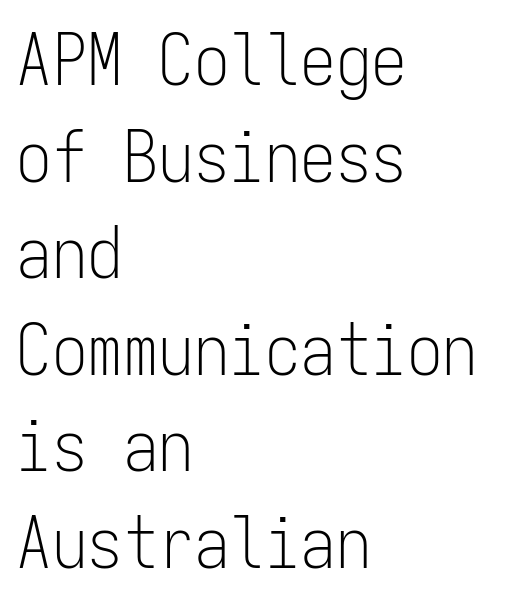
How are the letters spaced? Ordinarily, with no added tracking. The typography opts for an upright posture over an oblique one. Just letters on the line, the space beneath them empty. In CSS terms this would be text-align: left.
